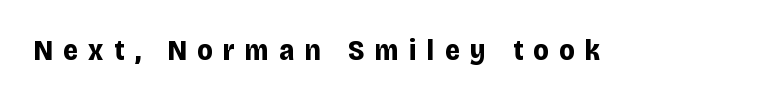
Short note: letters widely spaced. A bare baseline throughout the passage. How heavy is the stroke? Heavy — this is a bold. Character widths vary here, with narrow letters taking less room than wide ones. Ordinary non-slanted type is in use. The rendering shows plain stroke endings on the letterforms — a sans-serif design.
